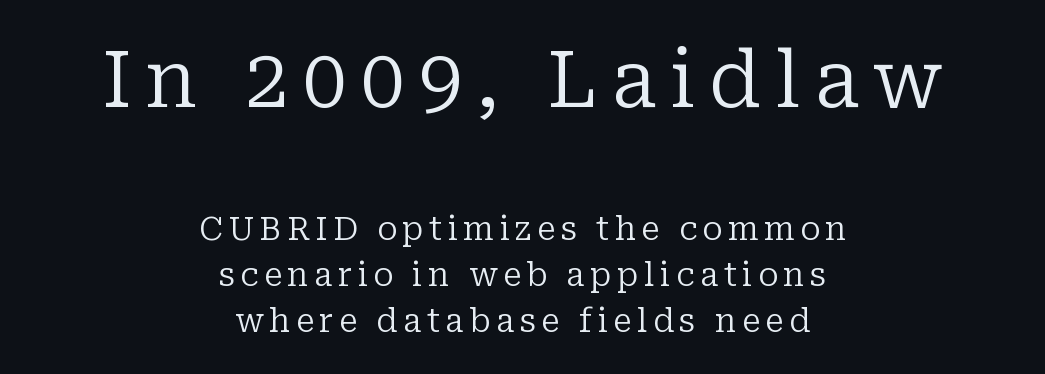
{"serif": "yes", "italic": "no", "bold": "no", "weight": "regular", "width": "normal", "stroke_contrast": "low", "x_height": "medium", "monospaced": "no", "underline": "no", "align": "center", "line_spacing": "normal", "line_spacing_ratio": 1.44, "larger_block": "first", "size_ratio": 2.47, "glyph_px": 79}
